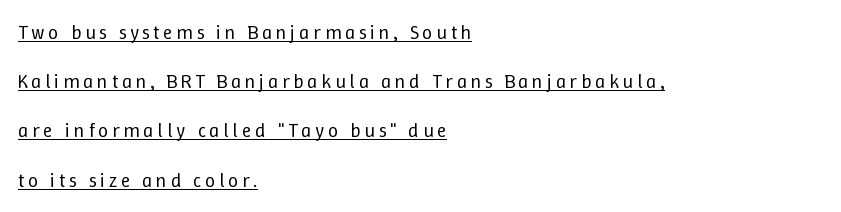
The image shows 20 px text type, upright; set left-aligned, loose line spacing (2.46x), underlined.
